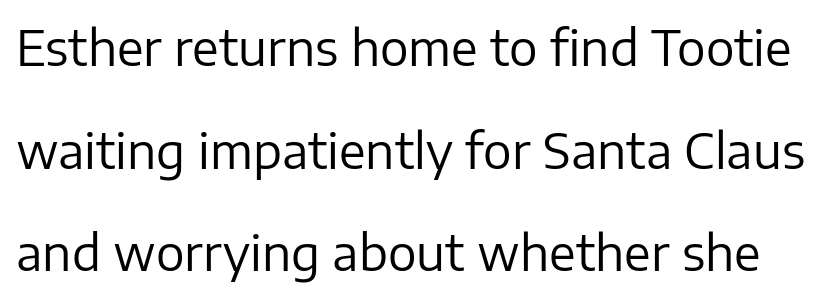
Posture: upright roman. Summary of vertical rhythm: relaxed, with wide interline spacing. Are there feet on the stems? There aren't — it's a sans. Students, note that the glyphs here touch the page at normal intervals. Proportional: the letters do not fall into vertical columns. The space directly below the letters is spotless.
